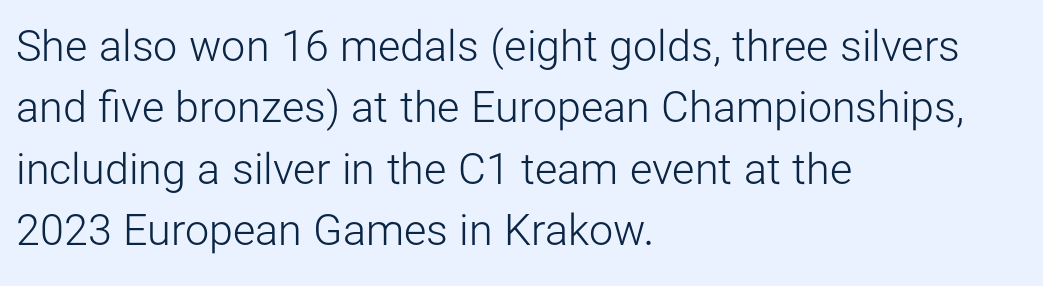
The passage shown is typeset with a sans-serif family. Students, note that the glyphs here touch the page at normal intervals. A normal amount of white space separates one row of letters from the next. Weight class: somewhere from thin through regular. Descenders hang freely into open space. Proportional: the letters do not fall into vertical columns.
